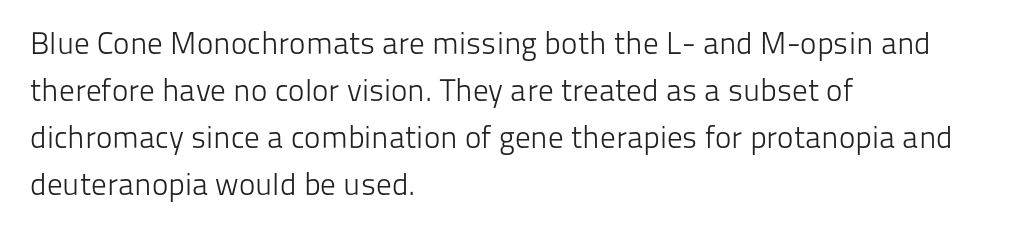
{"serif": "no", "italic": "no", "bold": "no", "weight": "light", "width": "normal", "stroke_contrast": "low", "x_height": "medium", "monospaced": "no", "underline": "no", "align": "left", "line_spacing": "normal", "line_spacing_ratio": 1.52, "letter_spacing": "normal", "letter_spacing_em": 0.0, "glyph_px": 31}
